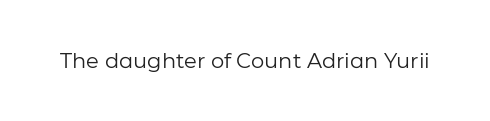
Q: Is the text bold? A: No.
Q: Is the text italic (slanted)? A: No, it is upright.
Q: Is the text underlined? A: No.
Q: Is the spacing between letters normal or unusually wide? A: Normal.
